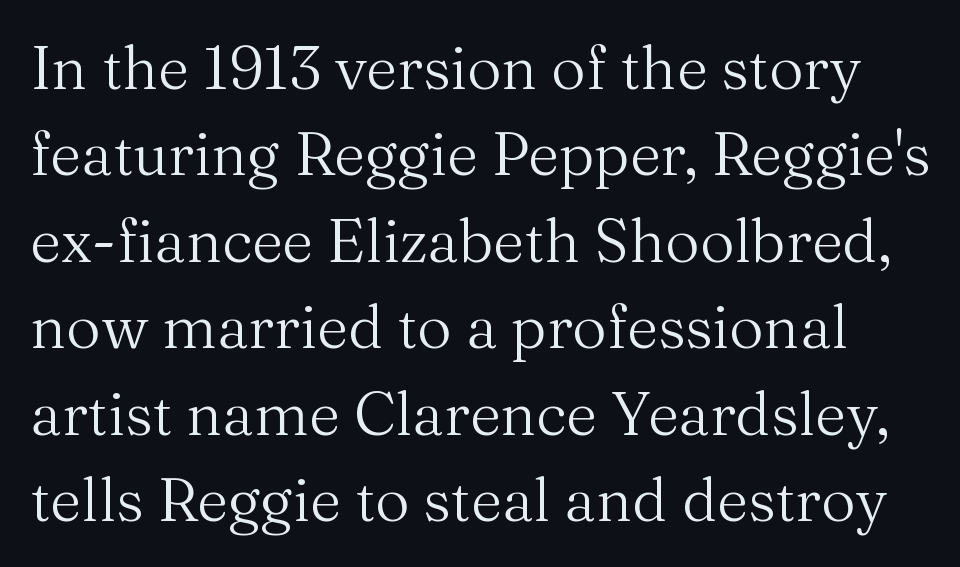
Q: Is the text bold? A: No.
Q: Is the text italic (slanted)? A: No, it is upright.
Q: Is the typeface a serif or a sans-serif typeface? A: Serif.
Q: Is the text underlined? A: No.
Q: Is the spacing between letters normal or unusually wide? A: Normal.
Q: Is the spacing between lines tight, normal or loose? A: Normal.
Q: Width (condensed, normal, or wide)? A: Normal.
Q: Stroke contrast? A: Medium.
Q: x-height? A: Medium.
Q: Monospaced? A: No.
